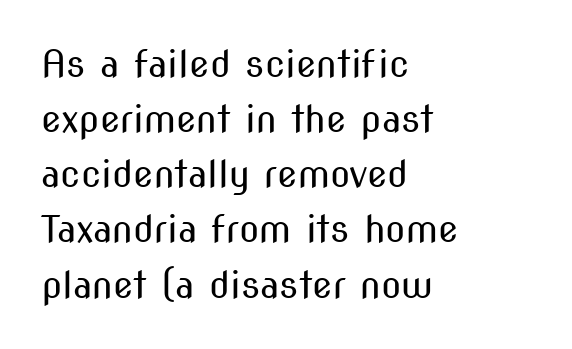
Q: Is the text bold? A: No.
Q: Is the text italic (slanted)? A: No, it is upright.
Q: Is the typeface a serif or a sans-serif typeface? A: Sans-serif.
Q: Is the text underlined? A: No.
Q: How is the paragraph aligned? A: Left-aligned.
Q: Is the spacing between letters normal or unusually wide? A: Normal.
Q: Is the spacing between lines tight, normal or loose? A: Normal.
Q: Width (condensed, normal, or wide)? A: Condensed.
Q: Stroke contrast? A: Medium.
Q: x-height? A: Medium.
Q: Monospaced? A: No.
